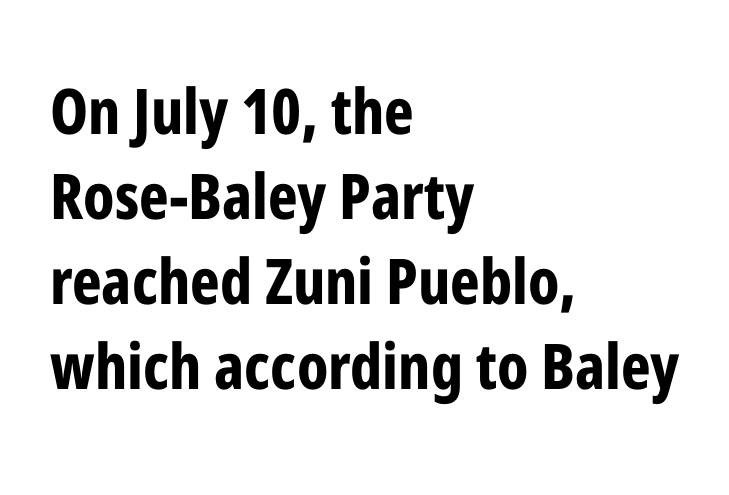
Q: Is the text bold? A: Yes.
Q: Is the text italic (slanted)? A: No, it is upright.
Q: Is the typeface a serif or a sans-serif typeface? A: Sans-serif.
Q: Is the text underlined? A: No.
Q: How is the paragraph aligned? A: Left-aligned.
Q: Is the spacing between letters normal or unusually wide? A: Normal.
Q: Is the spacing between lines tight, normal or loose? A: Normal.
Q: Width (condensed, normal, or wide)? A: Condensed.
Q: Stroke contrast? A: Low.
Q: x-height? A: Medium.
Q: Monospaced? A: No.
